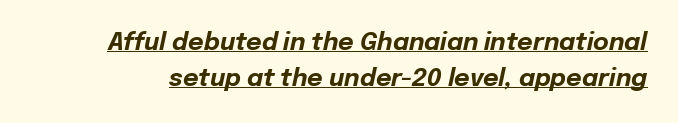
{"italic": "yes", "lean": "right", "slant_degrees": 12, "bold": "yes", "underline": "yes", "line_spacing": "normal", "line_spacing_ratio": 1.49, "letter_spacing": "normal", "letter_spacing_em": 0.0, "glyph_px": 24}
